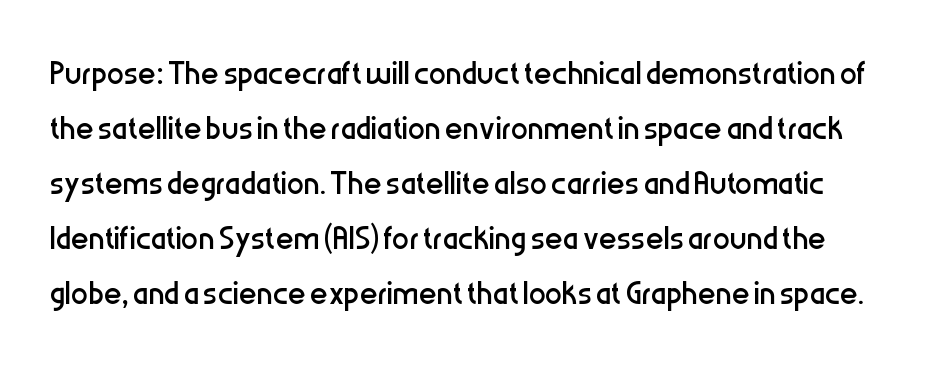
{"serif": "no", "italic": "no", "bold": "no", "weight": "regular", "width": "condensed", "stroke_contrast": "low", "x_height": "medium", "monospaced": "no", "underline": "no", "line_spacing": "normal", "line_spacing_ratio": 1.28, "letter_spacing": "normal", "letter_spacing_em": 0.0, "glyph_px": 43}
